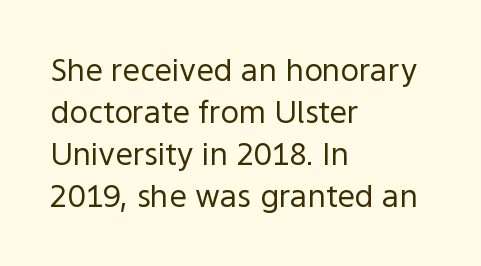
Whoever set this chose a conventional vertical rhythm. Counters stay open thanks to moderate or lighter strokes. Plain, unruled lines of type. The passage shown is typeset with a sans-serif family. In terms of letterspacing, this is plain default setting.
